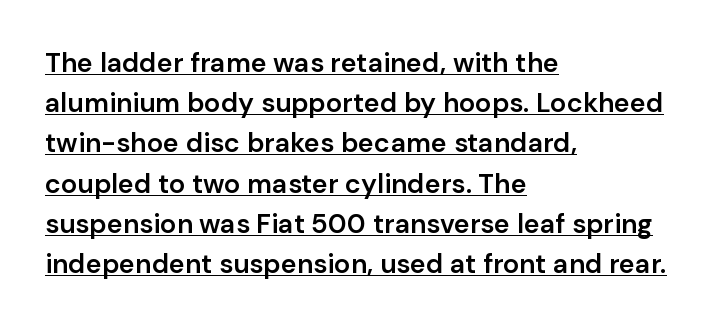
The image shows 27 px text type, upright; set left-aligned, normal line spacing (1.49x), normal letter spacing, underlined.
